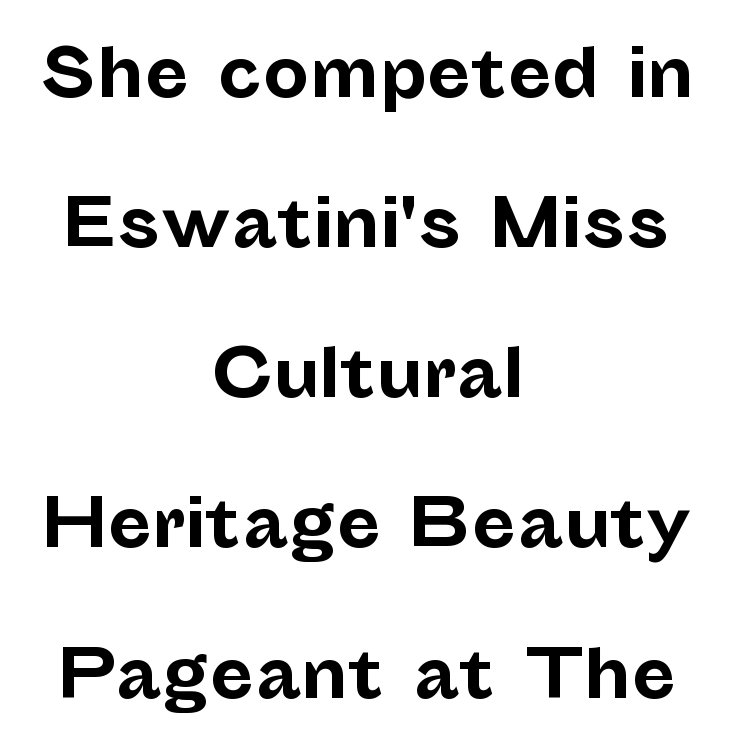
The image shows 65 px bold sans-serif type, upright; set centered, loose line spacing (2.31x), normal letter spacing, not underlined; low stroke contrast and a medium x-height.
